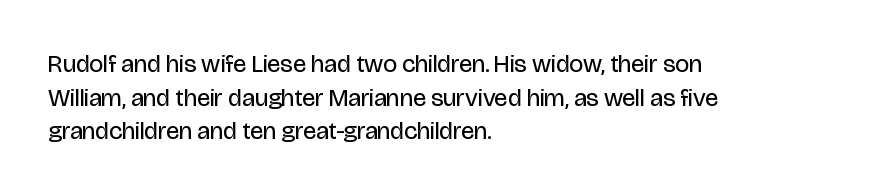
Q: Is the text bold? A: No.
Q: Is the text italic (slanted)? A: No, it is upright.
Q: Is the text underlined? A: No.
Q: How is the paragraph aligned? A: Left-aligned.
Q: Is the spacing between letters normal or unusually wide? A: Normal.
Q: Is the spacing between lines tight, normal or loose? A: Normal.
